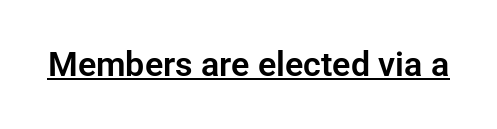
The image shows 34 px sans-serif type, upright; set normal letter spacing, underlined; low stroke contrast and a medium x-height.
